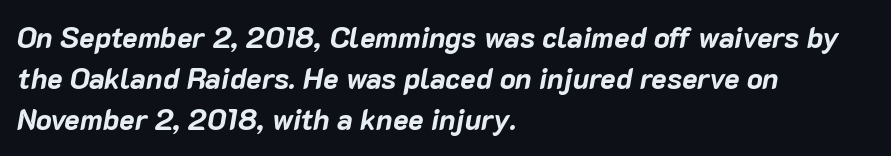
The image shows 29 px bold type, italic (leaning right); set left-aligned, normal line spacing (1.42x), normal letter spacing, not underlined; low stroke contrast and a medium x-height.
